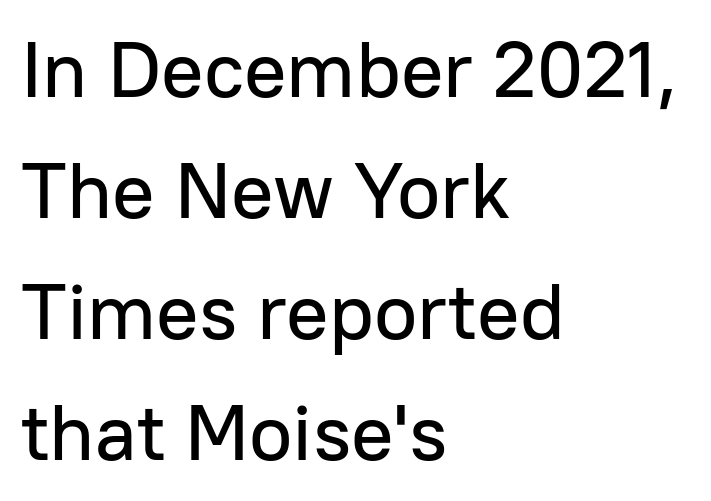
The image shows 79 px sans-serif type, upright; set left-aligned, normal line spacing (1.53x), normal letter spacing, not underlined; low stroke contrast and a medium x-height.
